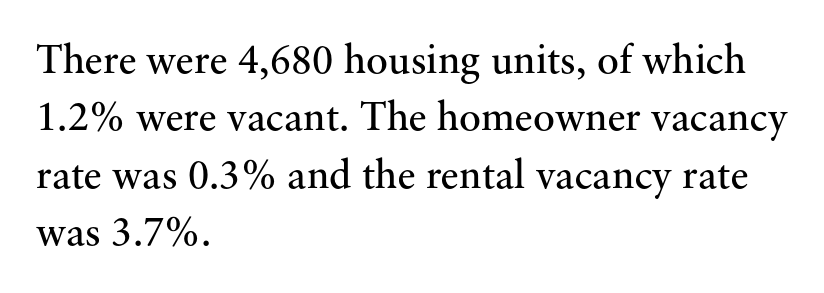
The image shows 41 px regular-weight serif type, upright; set left-aligned, normal line spacing (1.4x), normal letter spacing, not underlined; medium stroke contrast and a small x-height.
